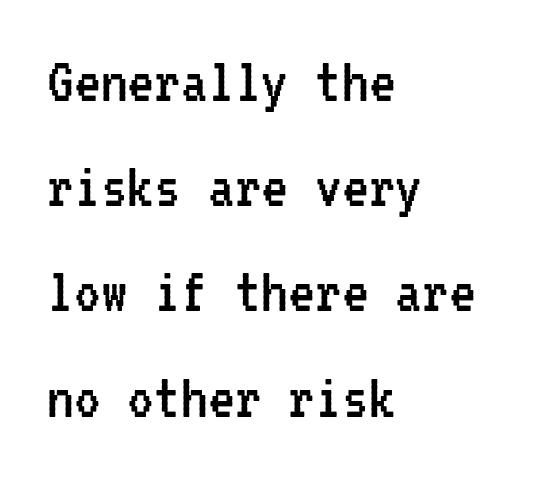
Q: Is the text bold? A: No.
Q: Is the text italic (slanted)? A: No, it is upright.
Q: Is the typeface a serif or a sans-serif typeface? A: Sans-serif.
Q: Is the text underlined? A: No.
Q: How is the paragraph aligned? A: Left-aligned.
Q: Is the spacing between letters normal or unusually wide? A: Normal.
Q: Is the spacing between lines tight, normal or loose? A: Normal.
Q: Width (condensed, normal, or wide)? A: Condensed.
Q: Stroke contrast? A: Low.
Q: x-height? A: Medium.
Q: Monospaced? A: Yes.
